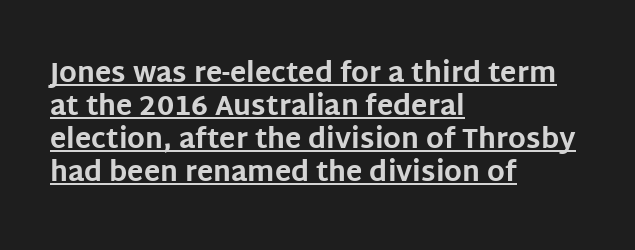
{"italic": "no", "bold": "yes", "underline": "yes", "align": "left", "line_spacing_ratio": 1.22, "letter_spacing": "normal", "letter_spacing_em": 0.0, "glyph_px": 27}
